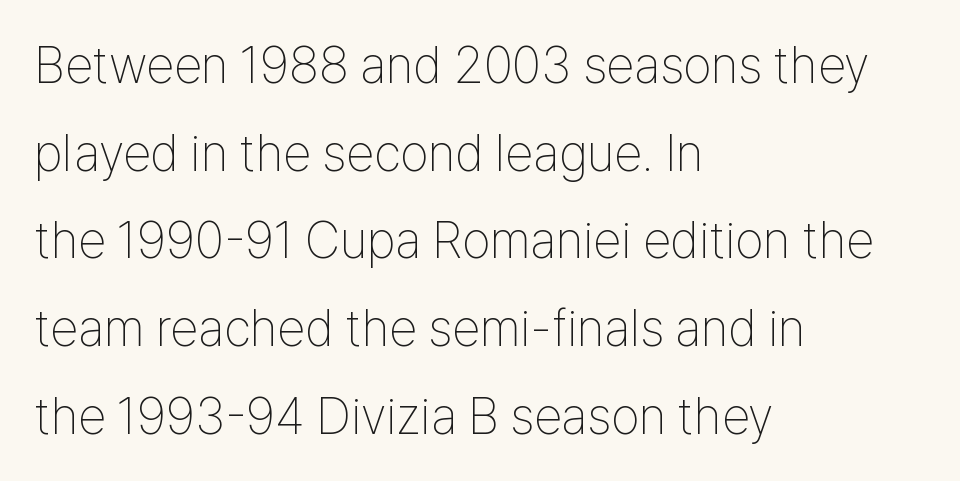
The image shows 51 px thin, condensed sans-serif type, upright; set left-aligned, line spacing 1.72x, normal letter spacing, not underlined; low stroke contrast and a medium x-height.
